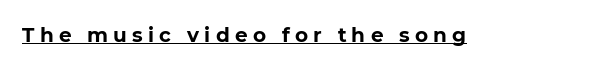
Has an underline been added? It has. What weight is shown? A full bold with thick strokes. The gaps between neighbouring characters are conspicuously large.
